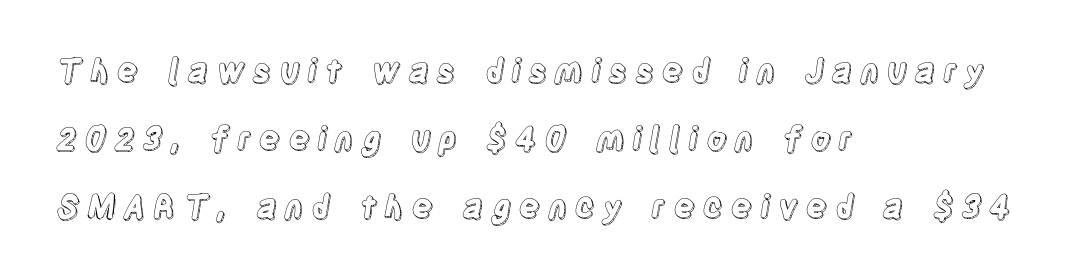
This sample has the flowing, uneven cadence of proportional lettering. Honestly, there is no underline to notice here at all. The rendering uses a large line-height, opening up the rows.
